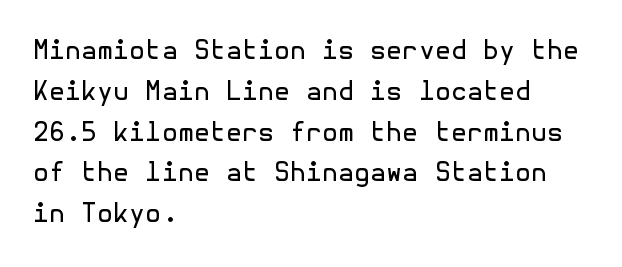
Q: Is the text bold? A: No.
Q: Is the text italic (slanted)? A: No, it is upright.
Q: Is the text underlined? A: No.
Q: How is the paragraph aligned? A: Left-aligned.
Q: Is the spacing between letters normal or unusually wide? A: Normal.
Q: Is the spacing between lines tight, normal or loose? A: Normal.
